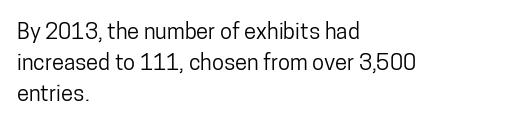
Q: Is the text italic (slanted)? A: No, it is upright.
Q: Is the text underlined? A: No.
Q: How is the paragraph aligned? A: Left-aligned.
Q: Is the spacing between letters normal or unusually wide? A: Normal.
Q: Is the spacing between lines tight, normal or loose? A: Normal.
